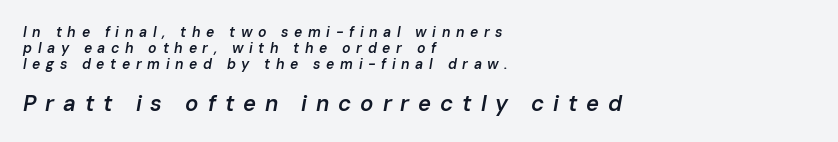
Q: Is the text bold? A: Semi-bold.
Q: Is the text italic (slanted)? A: Yes, it leans right by about 10 degrees.
Q: Is the text underlined? A: No.
Q: How is the paragraph aligned? A: Left-aligned.
Q: Is the spacing between letters normal or unusually wide? A: Unusually wide.
Q: Which block of text is set in a larger size, the first (top) or the second (bottom)? A: The second (bottom) one.
